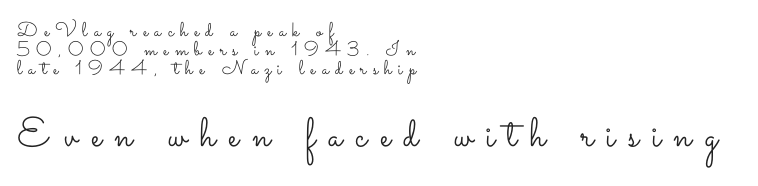
The image shows 41 px light, wide type; set left-aligned, tight line spacing (0.96x), unusually wide letter spacing (+0.32 em), not underlined; the second (bottom) block is 2.05x larger; low stroke contrast and a small x-height.
